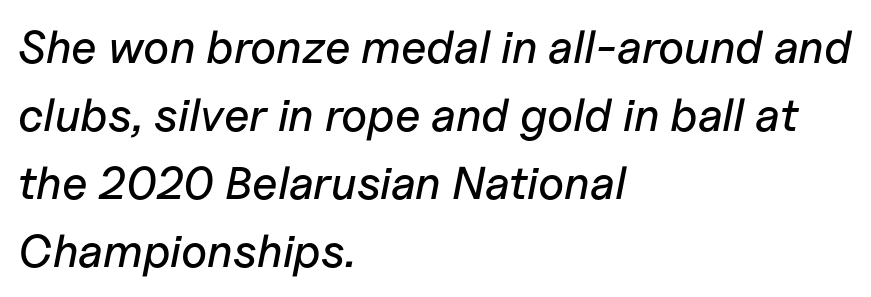
{"italic": "yes", "lean": "right", "slant_degrees": 11, "width": "normal", "stroke_contrast": "low", "x_height": "medium", "monospaced": "no", "underline": "no", "align": "left", "line_spacing": "normal", "line_spacing_ratio": 1.48, "letter_spacing": "normal", "letter_spacing_em": 0.0, "glyph_px": 46}
